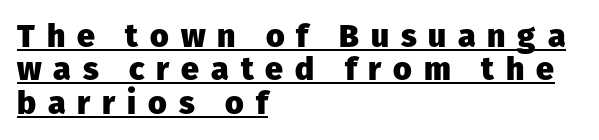
Q: Is the text bold? A: Yes.
Q: Is the text italic (slanted)? A: No, it is upright.
Q: Is the typeface a serif or a sans-serif typeface? A: Sans-serif.
Q: Is the text underlined? A: Yes.
Q: How is the paragraph aligned? A: Left-aligned.
Q: Is the spacing between letters normal or unusually wide? A: Unusually wide.
Q: Is the spacing between lines tight, normal or loose? A: Tight.
Q: Width (condensed, normal, or wide)? A: Normal.
Q: Stroke contrast? A: Low.
Q: x-height? A: Medium.
Q: Monospaced? A: No.
